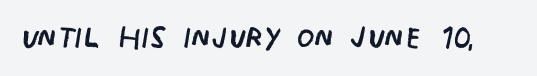
Here the designer chose a conventional face with non-uniform glyph widths. Any mark beneath the type? The region is blank. Check where the strokes stop: nothing finishes them off — pure sans. The typesetting does not lean heavy: it is not bold. The letters sit at their default tracking, neither squeezed nor spread.
